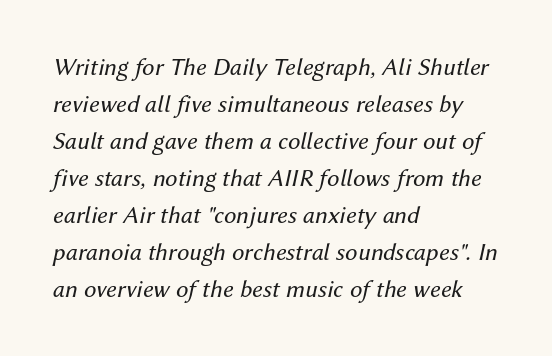
The image shows 25 px text type, italic (leaning right); set left-aligned, normal line spacing (1.48x), normal letter spacing, not underlined.
